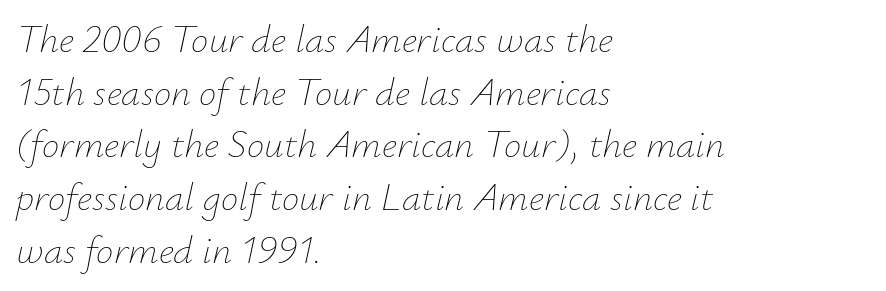
{"italic": "yes", "lean": "right", "slant_degrees": 12, "bold": "no", "weight": "thin", "width": "normal", "stroke_contrast": "low", "x_height": "small", "monospaced": "no", "underline": "no", "align": "left", "line_spacing": "normal", "line_spacing_ratio": 1.35, "letter_spacing": "normal", "letter_spacing_em": 0.0, "glyph_px": 39}
